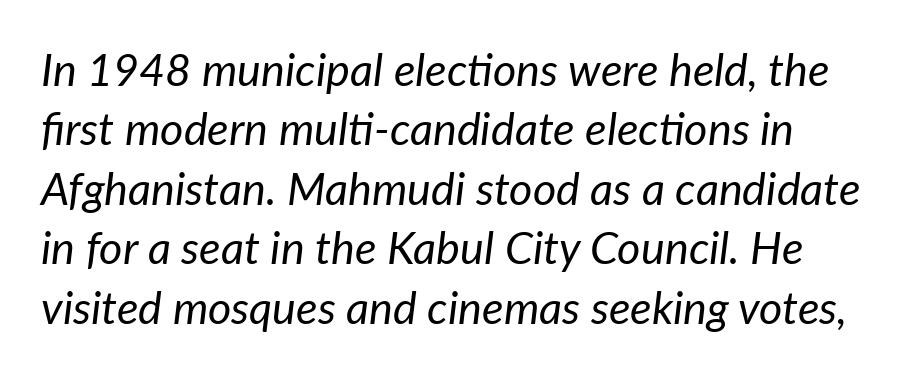
Q: Is the text bold? A: No.
Q: Is the text italic (slanted)? A: Yes, it leans right by about 7 degrees.
Q: Is the text underlined? A: No.
Q: Is the spacing between letters normal or unusually wide? A: Normal.
Q: Is the spacing between lines tight, normal or loose? A: Normal.
Q: Width (condensed, normal, or wide)? A: Normal.
Q: Stroke contrast? A: Low.
Q: x-height? A: Medium.
Q: Monospaced? A: No.
